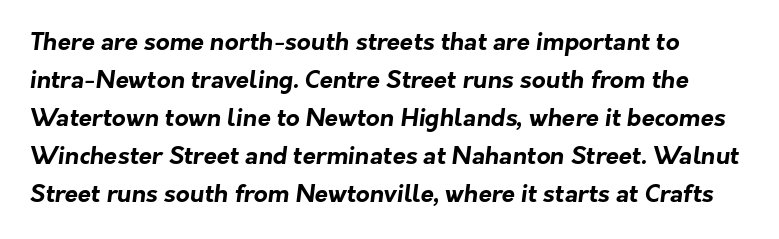
The image shows 24 px bold type; set normal line spacing (1.58x), normal letter spacing, not underlined.
